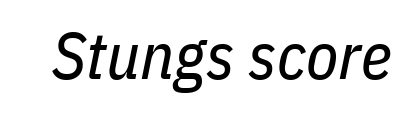
The image shows 66 px regular-weight, condensed type, italic (leaning right); set normal letter spacing, not underlined; low stroke contrast and a medium x-height.
